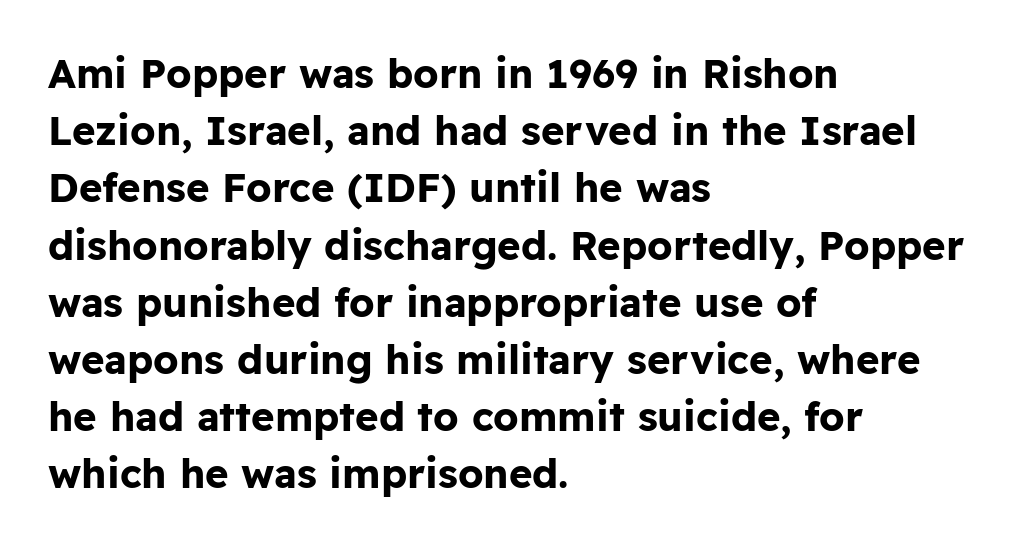
The image shows 40 px bold sans-serif type, upright; set left-aligned, normal line spacing (1.43x), normal letter spacing, not underlined; low stroke contrast and a medium x-height.
